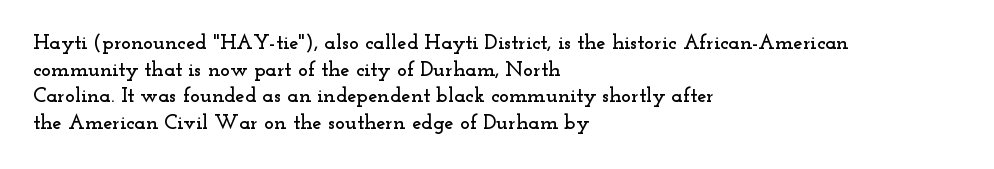
Successive baselines arrive at the customary interval. The space directly below the letters is spotless. The face used here is rendered with its standard letterfit. The rendering anchors every line to the left-hand side.
